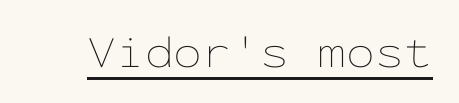
The image shows 46 px thin, wide type, upright, monospaced; set normal letter spacing, underlined; low stroke contrast and a medium x-height.
